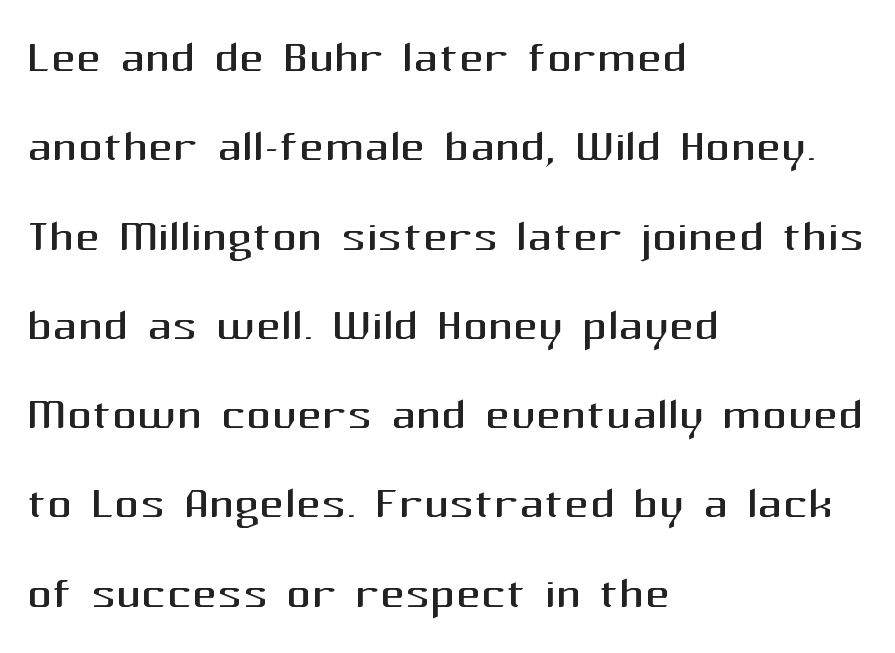
The image shows 62 px regular-weight sans-serif type, upright; set left-aligned, normal line spacing (1.44x), normal letter spacing, not underlined; medium stroke contrast and a medium x-height.
